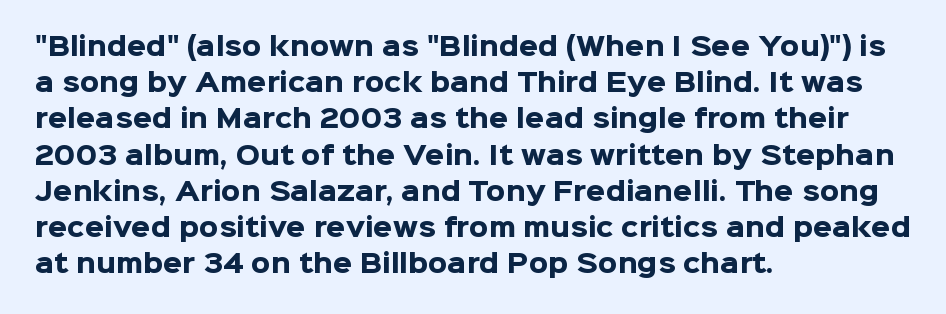
Q: Is the text bold? A: Yes.
Q: Is the text italic (slanted)? A: No, it is upright.
Q: Is the text underlined? A: No.
Q: How is the paragraph aligned? A: Left-aligned.
Q: Is the spacing between letters normal or unusually wide? A: Normal.
Q: Is the spacing between lines tight, normal or loose? A: Normal.
